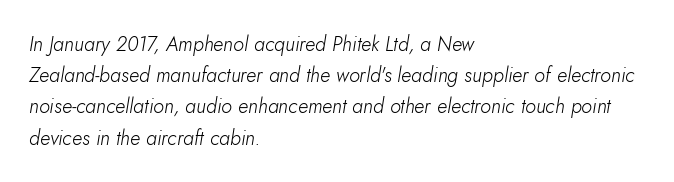
{"italic": "yes", "lean": "right", "slant_degrees": 10, "bold": "no", "underline": "no", "align": "left", "line_spacing": "normal", "line_spacing_ratio": 1.56, "letter_spacing": "normal", "letter_spacing_em": 0.0, "glyph_px": 20}
